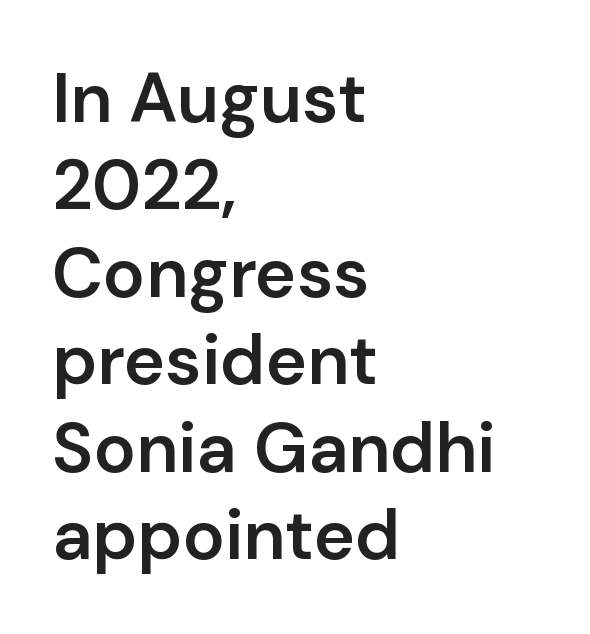
The zone under the glyphs is completely vacant. The font's upright variant was chosen for this text. Here the designer chose a conventional face with non-uniform glyph widths. The leading is moderate, giving the passage an even texture. Line starts are locked; line ends wander.
